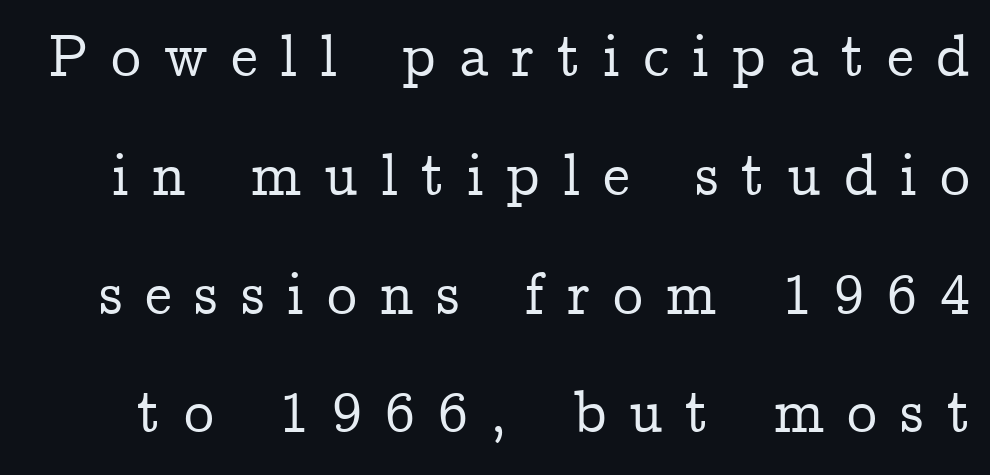
Q: Is the text italic (slanted)? A: No, it is upright.
Q: Is the typeface a serif or a sans-serif typeface? A: Serif.
Q: Is the text underlined? A: No.
Q: Is the spacing between letters normal or unusually wide? A: Unusually wide.
Q: Is the spacing between lines tight, normal or loose? A: Loose.
Q: Width (condensed, normal, or wide)? A: Normal.
Q: Stroke contrast? A: Low.
Q: x-height? A: Medium.
Q: Monospaced? A: No.
